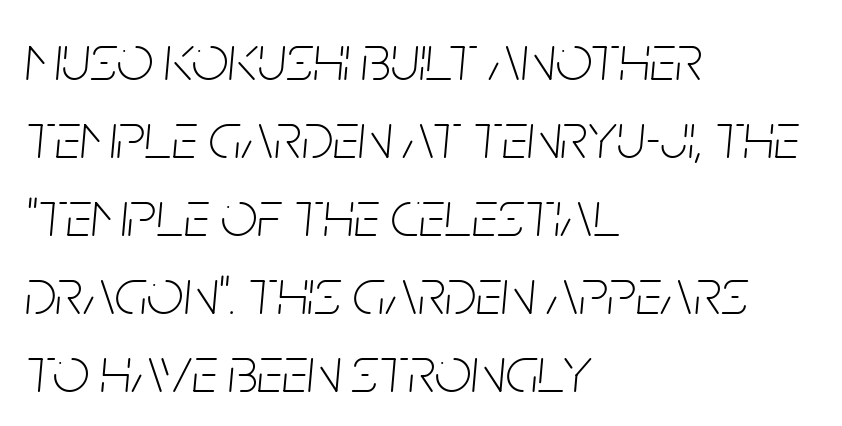
The image shows 65 px thin, condensed type, italic (leaning right); set left-aligned, line spacing 1.2x, normal letter spacing, not underlined; low stroke contrast and a large x-height.
